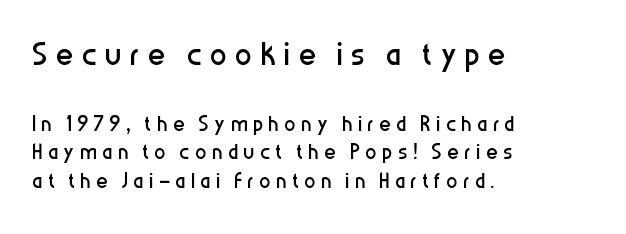
The image shows 42 px regular-weight, condensed sans-serif type, upright; set left-aligned, tight line spacing (1.01x), unusually wide letter spacing (+0.2 em), not underlined; the first (top) block is 1.5x larger; low stroke contrast and a medium x-height.
